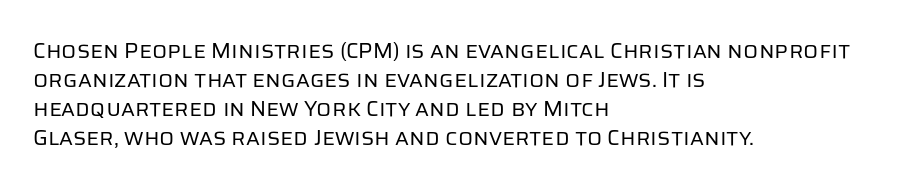
{"italic": "no", "bold": "no", "underline": "no", "align": "left", "line_spacing": "normal", "line_spacing_ratio": 1.32, "letter_spacing": "normal", "letter_spacing_em": 0.0, "glyph_px": 22}
